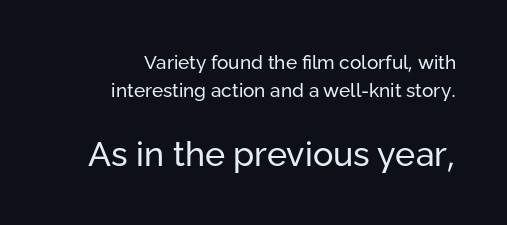
{"serif": "no", "italic": "no", "bold": "no", "weight": "regular", "width": "normal", "stroke_contrast": "low", "x_height": "medium", "monospaced": "no", "underline": "no", "line_spacing": "normal", "line_spacing_ratio": 1.46, "letter_spacing": "normal", "letter_spacing_em": 0.0, "larger_block": "second", "size_ratio": 1.79, "glyph_px": 34}
